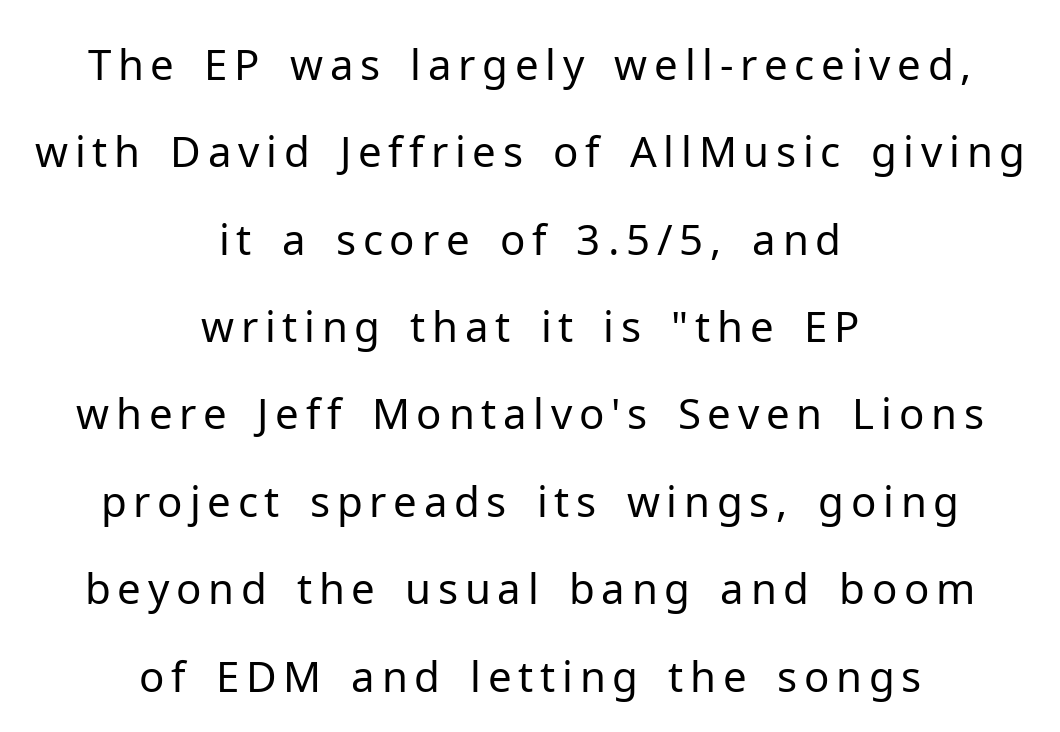
{"serif": "no", "italic": "no", "bold": "no", "weight": "regular", "width": "normal", "stroke_contrast": "low", "x_height": "medium", "monospaced": "no", "underline": "no", "align": "center", "line_spacing": "loose", "line_spacing_ratio": 2.08, "glyph_px": 42}
